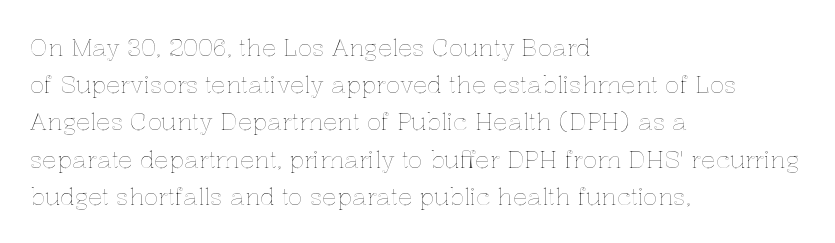
The image shows 24 px text type, upright; set left-aligned, normal line spacing (1.55x), normal letter spacing, not underlined.
